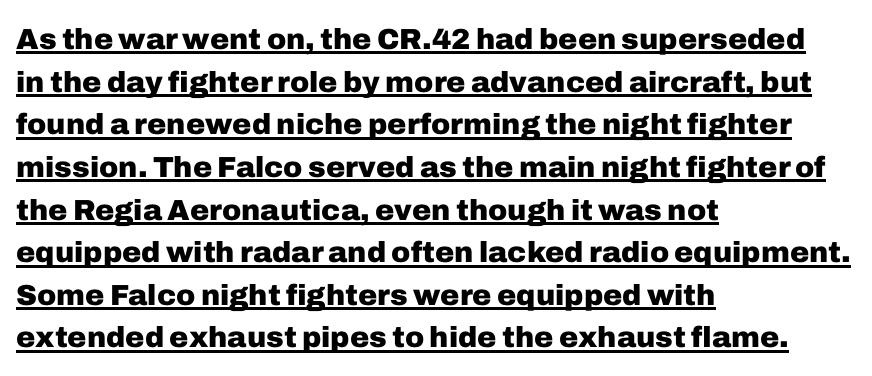
{"serif": "no", "italic": "no", "bold": "yes", "weight": "heavy", "width": "normal", "stroke_contrast": "low", "x_height": "medium", "monospaced": "no", "underline": "yes", "align": "left", "line_spacing": "normal", "line_spacing_ratio": 1.47, "letter_spacing": "normal", "letter_spacing_em": 0.0, "glyph_px": 29}
